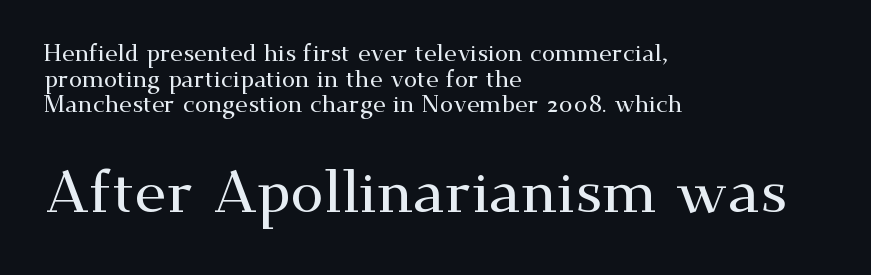
{"serif": "yes", "italic": "no", "width": "wide", "stroke_contrast": "medium", "x_height": "small", "monospaced": "no", "underline": "no", "align": "left", "line_spacing": "tight", "line_spacing_ratio": 1.07, "letter_spacing": "normal", "letter_spacing_em": 0.0, "larger_block": "second", "size_ratio": 2.5, "glyph_px": 60}
